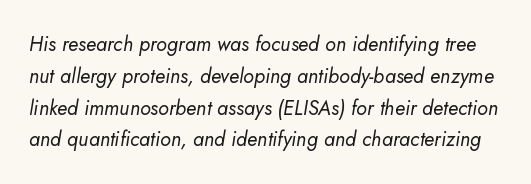
Q: Is the text bold? A: No.
Q: Is the text italic (slanted)? A: Yes, it leans right by about 5 degrees.
Q: Is the text underlined? A: No.
Q: Is the spacing between letters normal or unusually wide? A: Normal.
Q: Is the spacing between lines tight, normal or loose? A: Normal.
